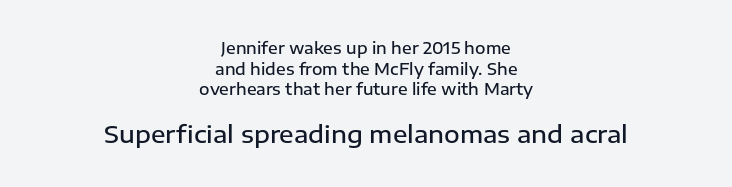
You get the small type first, then a jump to larger type. These words are printed semibold, heavier than regular yet not bold. The setting favours the middle, as headings and verse often do. Designer's note — italics off, roman on. Standard letterfit; no display-style spreading of the glyphs.
